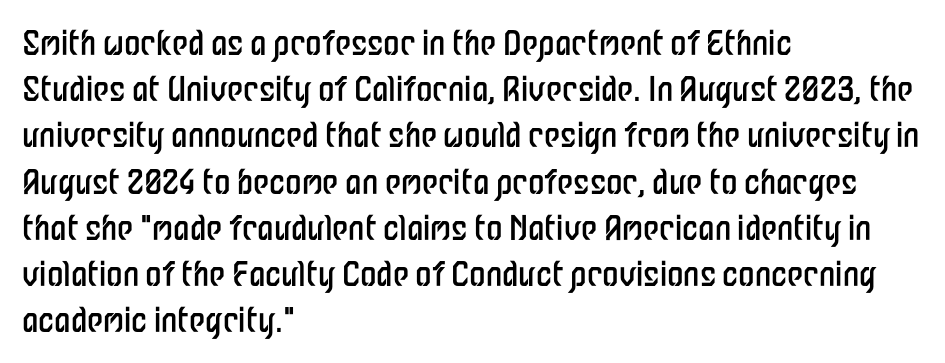
A light-to-regular cut is what we see here. Letter spacing: default. Anything drawn beneath the words? Only blank space. A roman cut, with each character standing at attention. A typesetter would call this proportional, since set widths differ per character.
